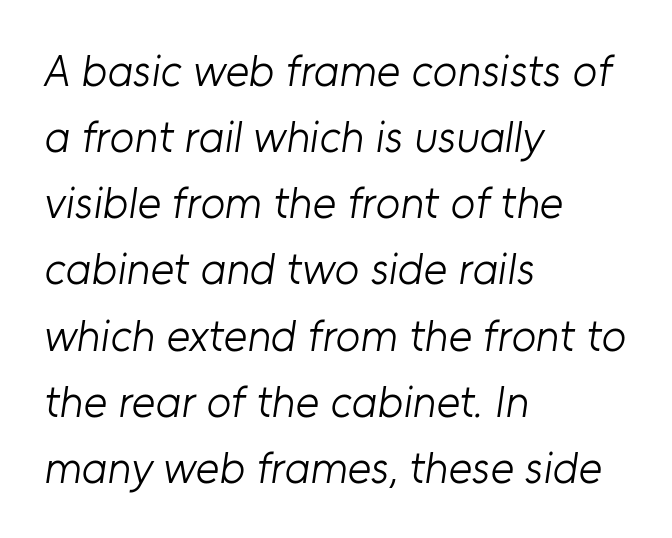
The image shows 45 px light sans-serif type; set left-aligned, normal line spacing (1.47x), normal letter spacing, not underlined; low stroke contrast and a medium x-height.
